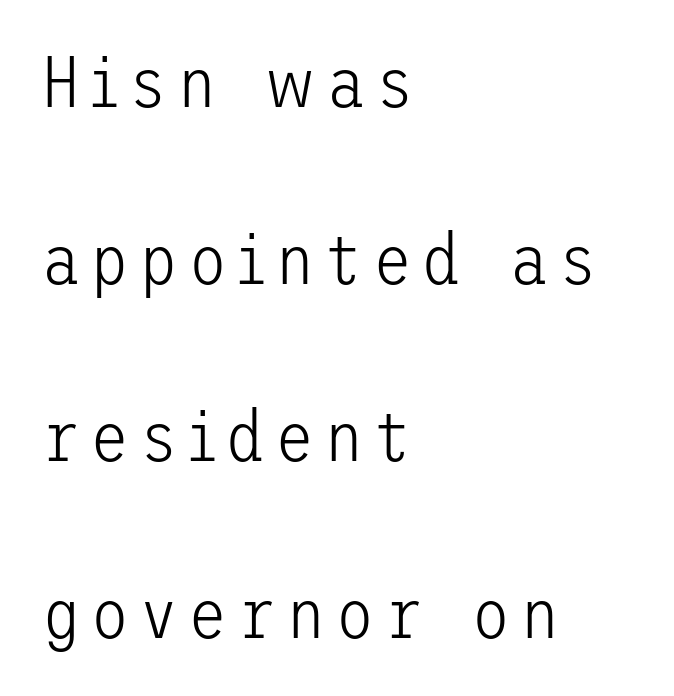
The image shows 72 px light sans-serif type, upright; set left-aligned, loose line spacing (2.46x), not underlined; low stroke contrast and a medium x-height.
